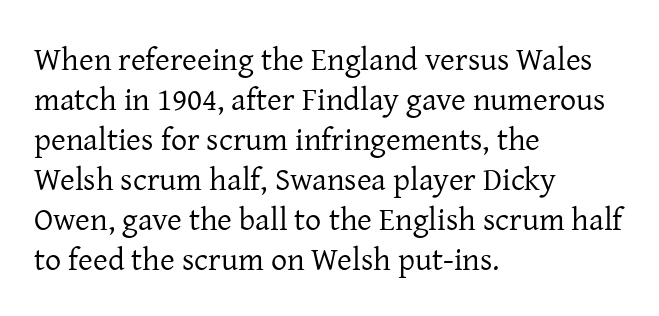
The image shows 32 px regular-weight serif type, upright; set left-aligned, normal line spacing (1.25x), normal letter spacing, not underlined; low stroke contrast and a medium x-height.
